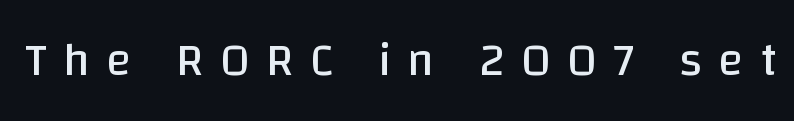
Here the glyphs are tracked loosely, breaking word shapes into spaced letters. The face used here is a sans, in the tradition of grotesques and geometrics. The typesetting does not lean heavy: it is not bold. Type without underlining.
